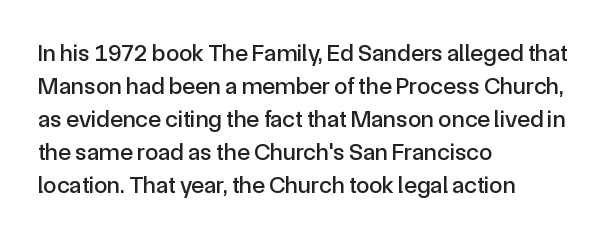
The lines are quadded left. Does extra space separate the letters? No, they use regular spacing. Tall strokes in this sample are plumb rather than angled. Notice how descenders clear the ascenders below comfortably — that's standard leading. This rendering features lettering with no underline.
